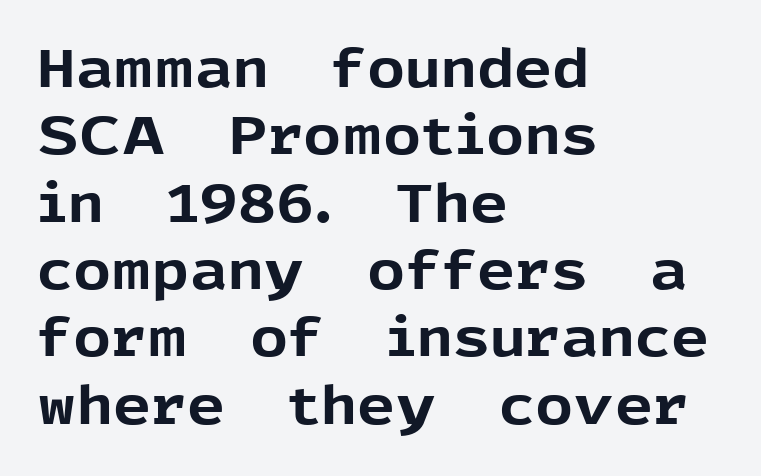
The image shows 53 px bold sans-serif type, upright; set left-aligned, normal line spacing (1.27x), normal letter spacing, not underlined; a medium x-height.
